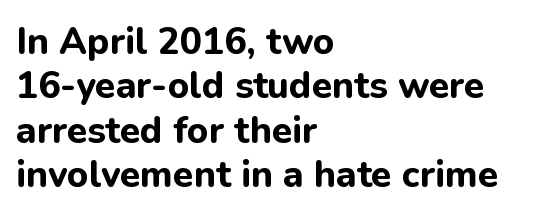
Do the characters align in a grid? No, the font is proportional. Casual observation: everything's shoved over to the left. Tracking here is standard; glyphs follow each other at the usual distance. What weight is shown? A full bold with thick strokes. Words float on clear page, feet unadorned. Italic? Not at all — the glyphs are vertical.
